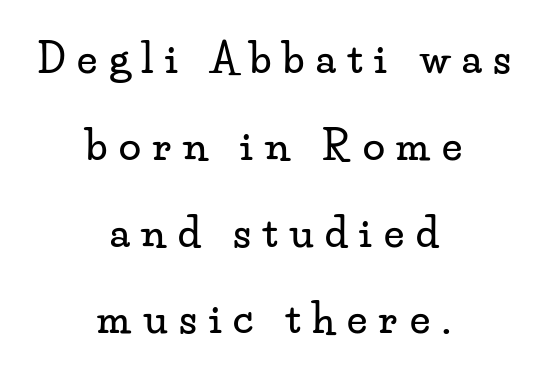
The image shows 40 px wide serif type, upright; set centered, loose line spacing (2.17x), unusually wide letter spacing (+0.3 em), not underlined; low stroke contrast and a small x-height.
